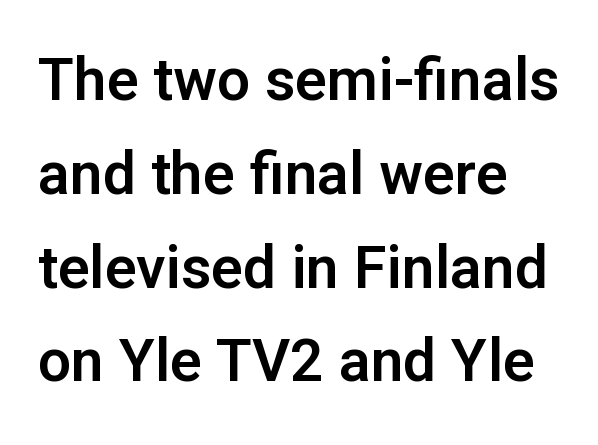
Q: Is the text italic (slanted)? A: No, it is upright.
Q: Is the typeface a serif or a sans-serif typeface? A: Sans-serif.
Q: Is the text underlined? A: No.
Q: How is the paragraph aligned? A: Left-aligned.
Q: Is the spacing between letters normal or unusually wide? A: Normal.
Q: Is the spacing between lines tight, normal or loose? A: Normal.
Q: Width (condensed, normal, or wide)? A: Normal.
Q: Stroke contrast? A: Low.
Q: x-height? A: Medium.
Q: Monospaced? A: No.
